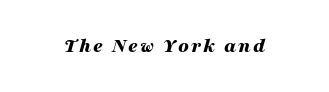
The image shows 21 px bold type, italic (leaning right); set not underlined.
